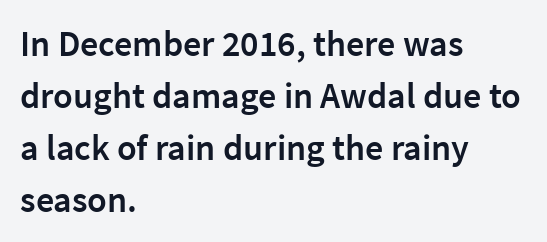
{"serif": "no", "italic": "no", "bold": "semi", "weight": "semibold", "width": "normal", "stroke_contrast": "low", "x_height": "medium", "monospaced": "no", "underline": "no", "align": "left", "line_spacing": "normal", "line_spacing_ratio": 1.44, "letter_spacing": "normal", "letter_spacing_em": 0.0, "glyph_px": 36}
